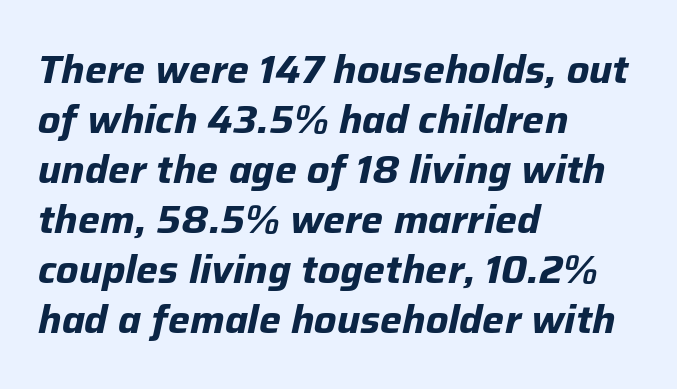
Q: Is the text bold? A: Yes.
Q: Is the text italic (slanted)? A: Yes, it leans right by about 12 degrees.
Q: Is the text underlined? A: No.
Q: How is the paragraph aligned? A: Left-aligned.
Q: Is the spacing between letters normal or unusually wide? A: Normal.
Q: Is the spacing between lines tight, normal or loose? A: Normal.
Q: Width (condensed, normal, or wide)? A: Normal.
Q: Stroke contrast? A: Low.
Q: x-height? A: Medium.
Q: Monospaced? A: No.
